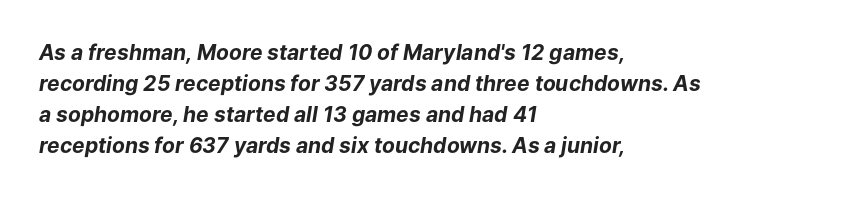
The image shows 21 px bold type, italic (leaning right); set left-aligned, normal line spacing (1.47x), normal letter spacing, not underlined.
